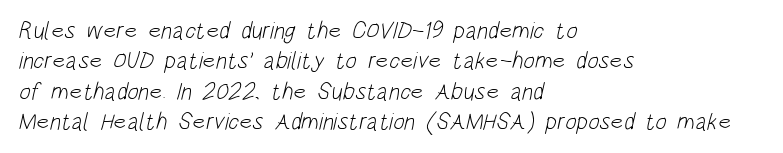
{"bold": "no", "underline": "no", "align": "left", "line_spacing": "normal", "line_spacing_ratio": 1.27, "letter_spacing": "normal", "letter_spacing_em": 0.0, "glyph_px": 24}
